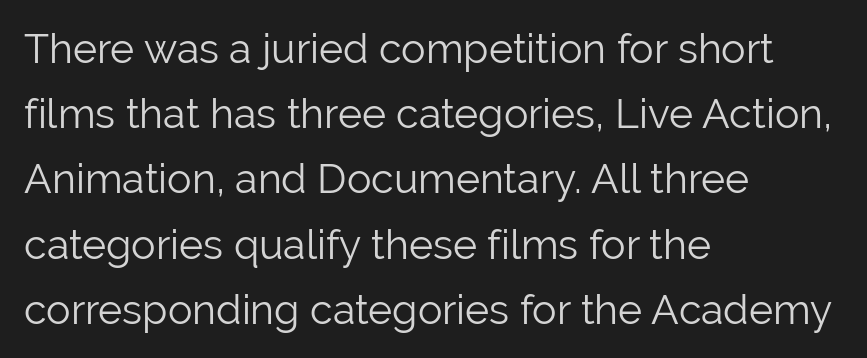
Q: Is the text bold? A: No.
Q: Is the text italic (slanted)? A: No, it is upright.
Q: Is the typeface a serif or a sans-serif typeface? A: Sans-serif.
Q: Is the text underlined? A: No.
Q: How is the paragraph aligned? A: Left-aligned.
Q: Is the spacing between letters normal or unusually wide? A: Normal.
Q: Is the spacing between lines tight, normal or loose? A: Normal.
Q: Width (condensed, normal, or wide)? A: Normal.
Q: Stroke contrast? A: Low.
Q: x-height? A: Medium.
Q: Monospaced? A: No.
